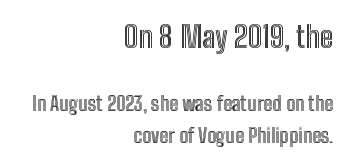
The image shows 30 px condensed type, upright; set right-aligned, normal line spacing (1.63x), normal letter spacing, not underlined; the first (top) block is 1.5x larger; a medium x-height.
